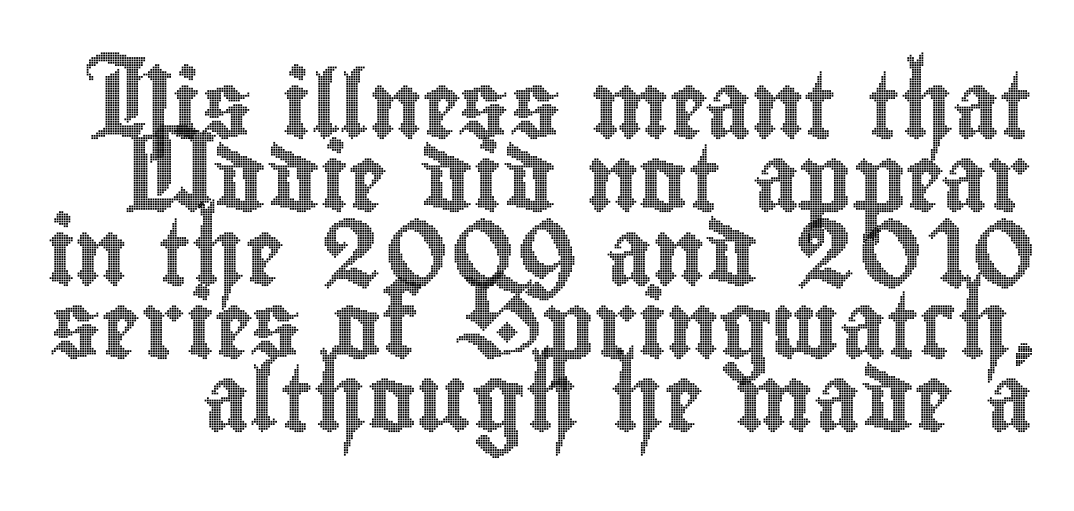
The passage shown is typed in a proportional face where columns would drift. Leading is clearly below the norm, producing a dense column. What stands out about the letter spacing? Nothing — it is the standard amount. You can tell it's not italic because the verticals are truly vertical.
